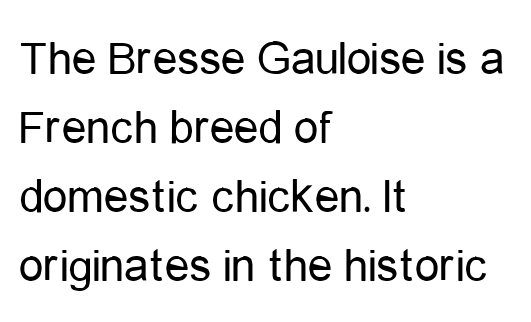
Q: Is the text bold? A: No.
Q: Is the text italic (slanted)? A: No, it is upright.
Q: Is the typeface a serif or a sans-serif typeface? A: Sans-serif.
Q: Is the text underlined? A: No.
Q: How is the paragraph aligned? A: Left-aligned.
Q: Is the spacing between letters normal or unusually wide? A: Normal.
Q: Is the spacing between lines tight, normal or loose? A: Normal.
Q: Width (condensed, normal, or wide)? A: Condensed.
Q: Stroke contrast? A: Low.
Q: x-height? A: Medium.
Q: Monospaced? A: No.
